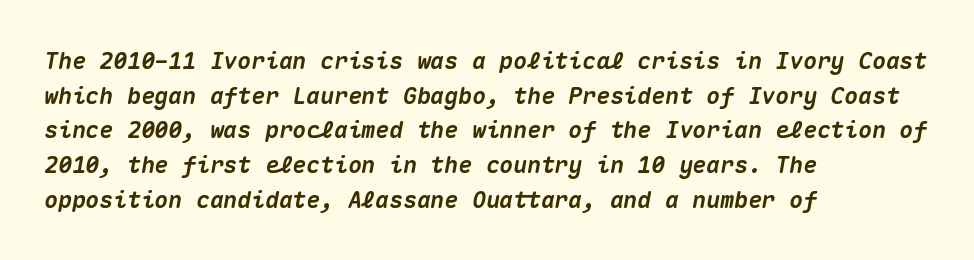
{"italic": "yes", "lean": "right", "slant_degrees": 10, "bold": "yes", "underline": "no", "align": "left", "line_spacing": "normal", "line_spacing_ratio": 1.51, "letter_spacing": "normal", "letter_spacing_em": 0.0, "glyph_px": 23}
